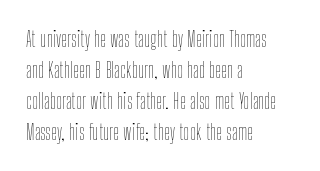
The image shows 21 px text type, upright; set left-aligned, normal line spacing (1.47x), normal letter spacing, not underlined.
